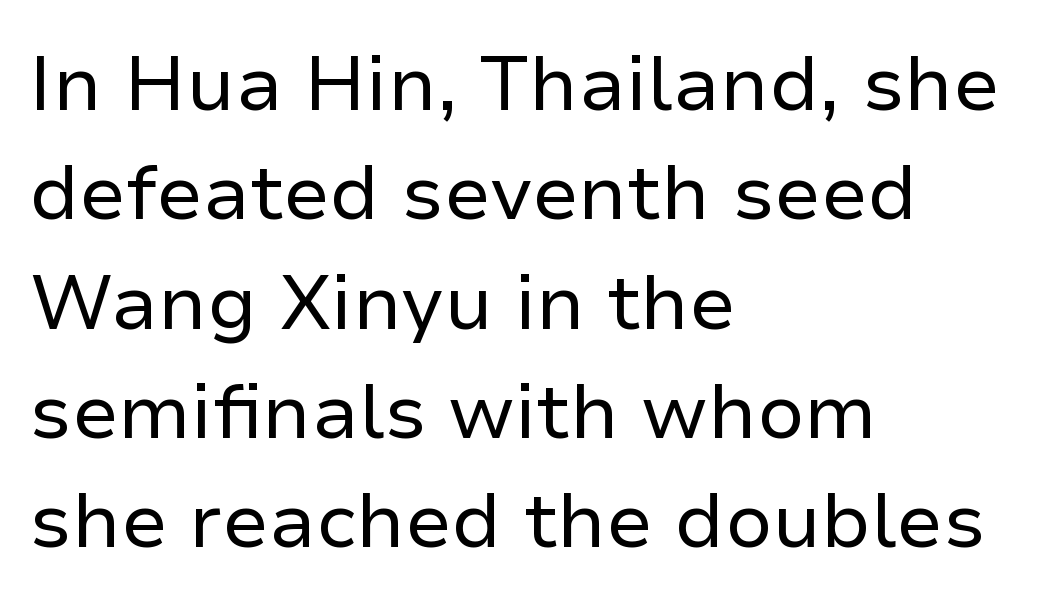
{"serif": "no", "italic": "no", "bold": "no", "weight": "regular", "width": "normal", "stroke_contrast": "low", "x_height": "medium", "monospaced": "no", "underline": "no", "align": "left", "line_spacing": "normal", "line_spacing_ratio": 1.42, "letter_spacing": "normal", "letter_spacing_em": 0.0, "glyph_px": 77}
